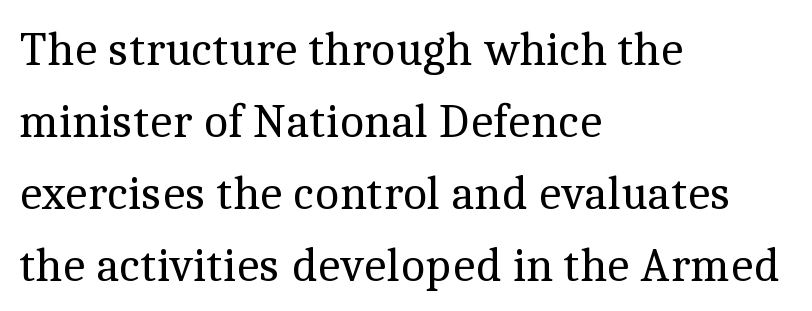
The image shows 48 px regular-weight serif type, upright; set left-aligned, normal line spacing (1.5x), normal letter spacing, not underlined; a medium x-height.
